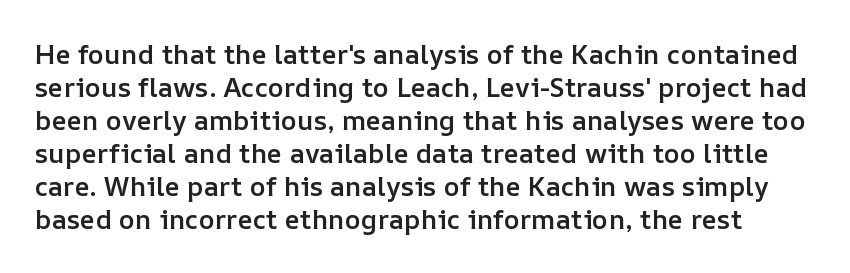
A semibold gives these letters moderate extra thickness, short of bold. Vertical strokes here are truly vertical. Characters follow at the spacing the type designer built in. Unmarked baselines from the first word to the last.
